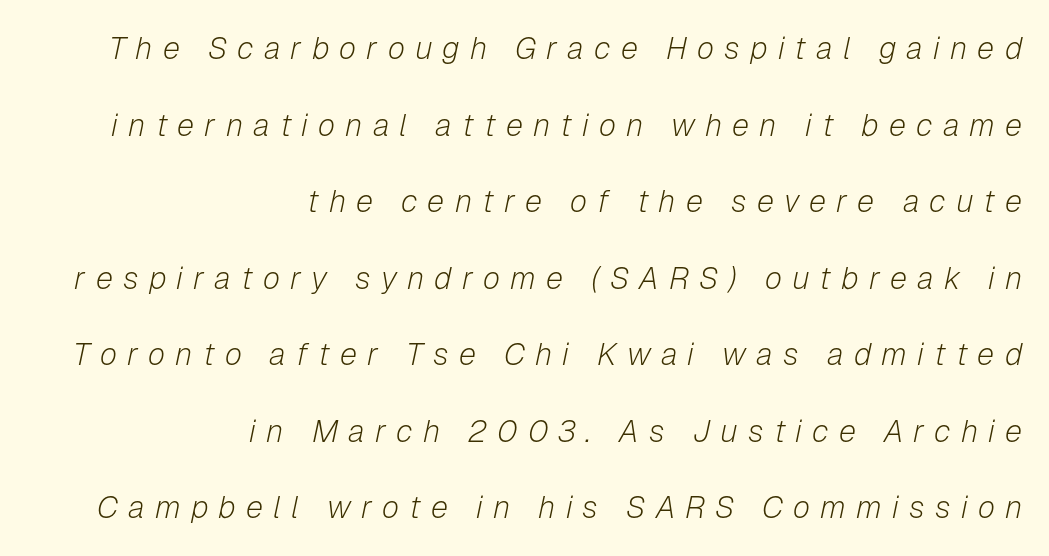
Q: Is the text bold? A: No.
Q: Is the text italic (slanted)? A: Yes, it leans right by about 12 degrees.
Q: Is the text underlined? A: No.
Q: How is the paragraph aligned? A: Right-aligned.
Q: Is the spacing between letters normal or unusually wide? A: Unusually wide.
Q: Is the spacing between lines tight, normal or loose? A: Loose.
Q: Width (condensed, normal, or wide)? A: Normal.
Q: Stroke contrast? A: Low.
Q: x-height? A: Medium.
Q: Monospaced? A: No.
